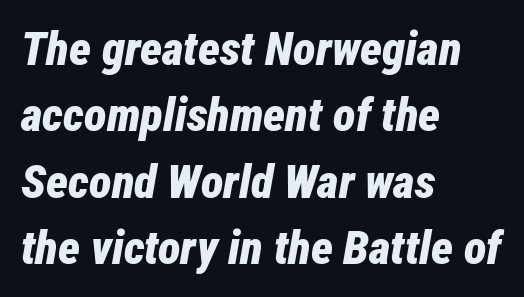
{"italic": "yes", "lean": "right", "slant_degrees": 12, "bold": "yes", "weight": "bold", "width": "condensed", "stroke_contrast": "low", "x_height": "medium", "monospaced": "no", "underline": "no", "align": "left", "line_spacing": "normal", "line_spacing_ratio": 1.41, "letter_spacing": "normal", "letter_spacing_em": 0.0, "glyph_px": 47}
